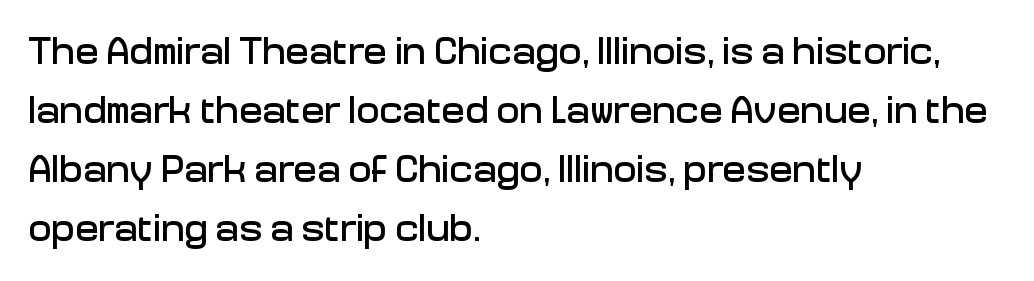
Glyph-to-glyph distance matches everyday printed text. The ragged edge is on the right, which tells us the setting is flush left. If you drew a line through each stem, it would be perfectly vertical. Serif or sans? Sans — the stroke terminals are bare. Here the designer chose a conventional face with non-uniform glyph widths.
